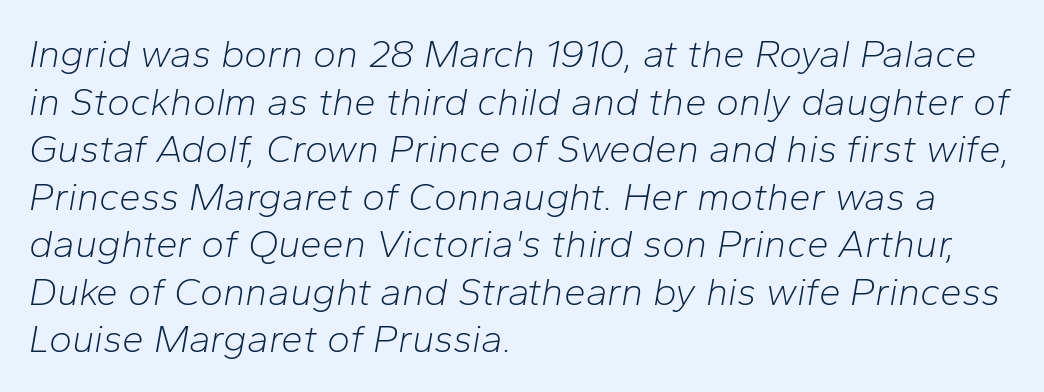
The image shows 39 px light type, italic (leaning right); set left-aligned, line spacing 1.22x, normal letter spacing, not underlined; low stroke contrast and a medium x-height.
